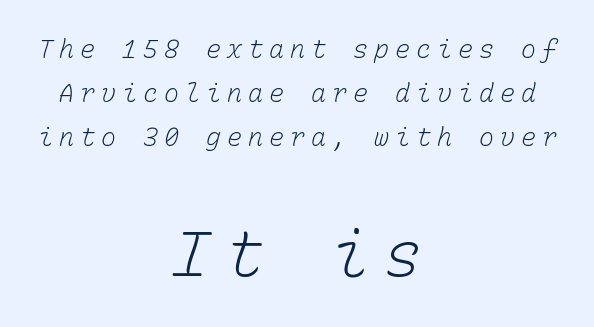
{"bold": "no", "weight": "light", "width": "normal", "stroke_contrast": "low", "x_height": "medium", "monospaced": "yes", "underline": "no", "align": "center", "line_spacing_ratio": 1.76, "letter_spacing": "wide", "letter_spacing_em": 0.24, "larger_block": "second", "size_ratio": 2.52, "glyph_px": 63}
